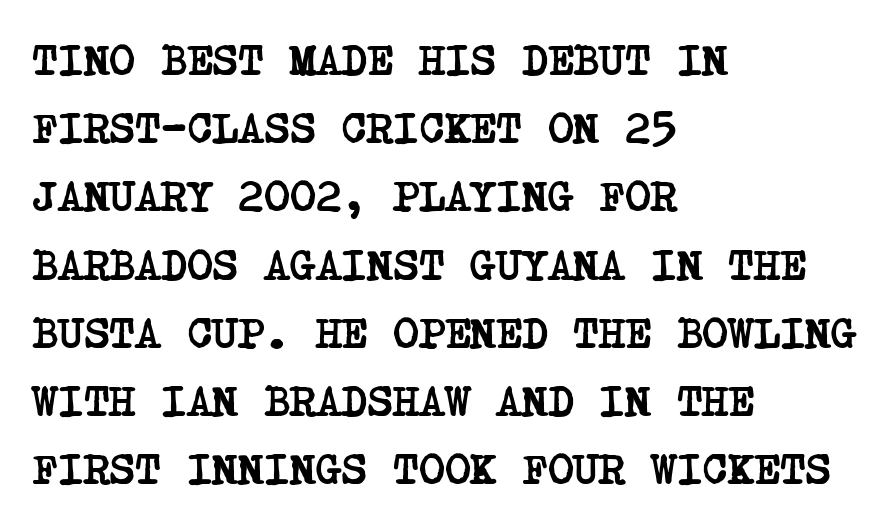
Q: Is the text bold? A: Yes.
Q: Is the typeface a serif or a sans-serif typeface? A: Serif.
Q: Is the text underlined? A: No.
Q: How is the paragraph aligned? A: Left-aligned.
Q: Is the spacing between letters normal or unusually wide? A: Normal.
Q: Is the spacing between lines tight, normal or loose? A: Normal.
Q: Width (condensed, normal, or wide)? A: Condensed.
Q: Stroke contrast? A: Low.
Q: x-height? A: Large.
